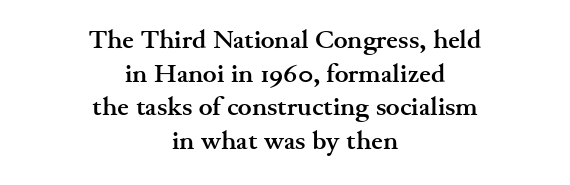
Q: Is the text bold? A: Yes.
Q: Is the text italic (slanted)? A: No, it is upright.
Q: Is the text underlined? A: No.
Q: How is the paragraph aligned? A: Centered.
Q: Is the spacing between letters normal or unusually wide? A: Normal.
Q: Is the spacing between lines tight, normal or loose? A: Normal.
